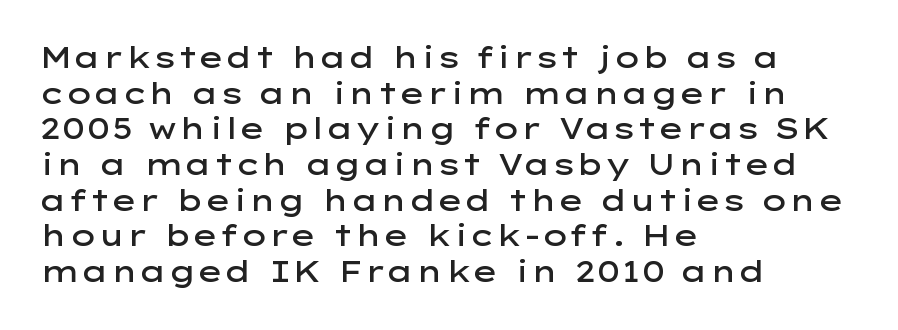
Every letter is mildly thick-stroked: semibold rather than bold. Line starts are locked; line ends wander. Descenders hang freely into open space. Spacing verdict: proportional, widths tailored to each character. Italic? Not at all — the glyphs are vertical. This sample uses a sans-serif face.
